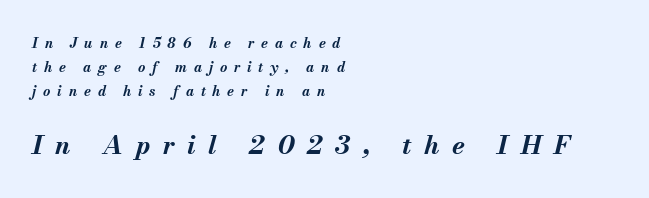
The image shows 26 px bold type, italic (leaning right); set left-aligned, normal line spacing (1.7x), unusually wide letter spacing (+0.49 em), not underlined; the second (bottom) block is 1.86x larger.
